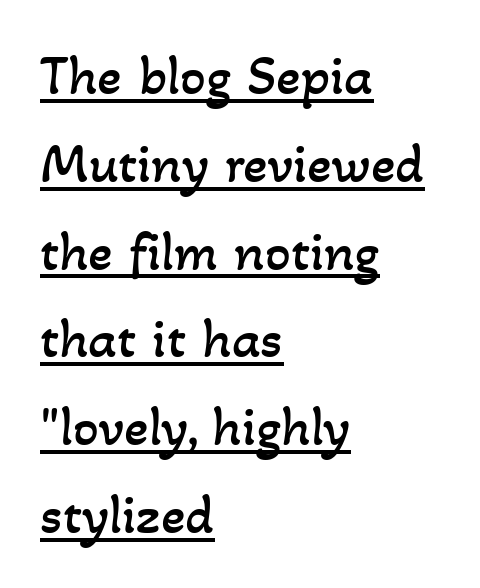
{"bold": "no", "weight": "regular", "width": "normal", "stroke_contrast": "low", "x_height": "small", "monospaced": "no", "underline": "yes", "align": "left", "line_spacing": "normal", "line_spacing_ratio": 1.54, "letter_spacing": "normal", "letter_spacing_em": 0.0, "glyph_px": 57}
